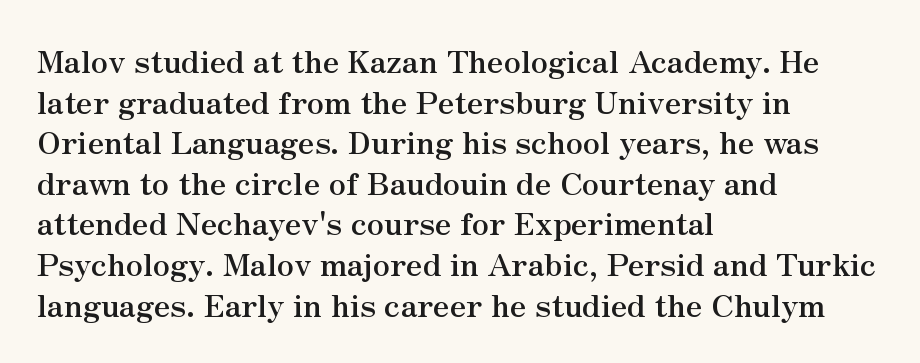
{"serif": "yes", "italic": "no", "bold": "yes", "weight": "semibold", "width": "normal", "stroke_contrast": "medium", "x_height": "small", "monospaced": "no", "underline": "no", "align": "left", "line_spacing": "normal", "line_spacing_ratio": 1.31, "letter_spacing": "normal", "letter_spacing_em": 0.0, "glyph_px": 31}
